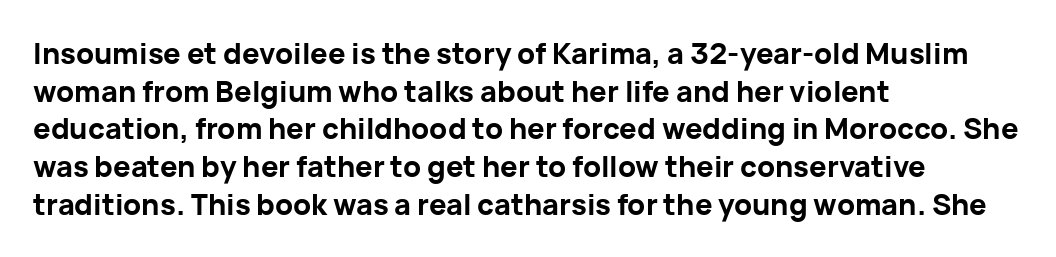
The image shows 29 px bold sans-serif type, upright; set left-aligned, normal line spacing (1.3x), normal letter spacing, not underlined; low stroke contrast and a medium x-height.
